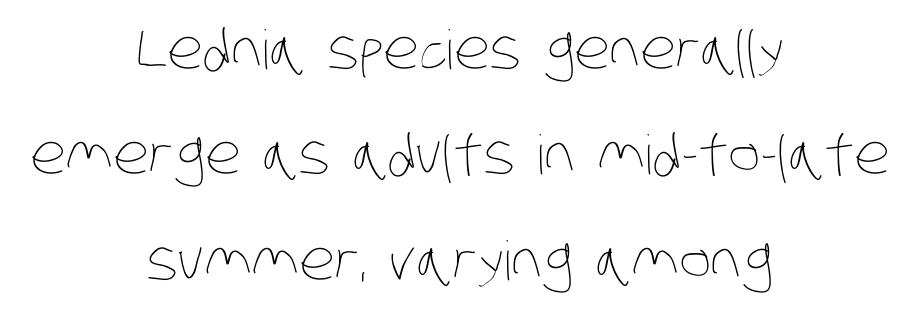
Rule under the text: the space is simply empty. The passage shown has conventional tracking throughout. Bold? No — there's no thickening of the strokes. The setting favours the middle, as headings and verse often do.
